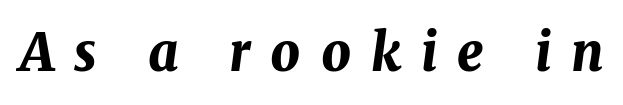
Q: Is the text bold? A: Yes.
Q: Is the text italic (slanted)? A: Yes, it leans right by about 8 degrees.
Q: Is the text underlined? A: No.
Q: Is the spacing between letters normal or unusually wide? A: Unusually wide.
Q: Width (condensed, normal, or wide)? A: Normal.
Q: Stroke contrast? A: Medium.
Q: x-height? A: Medium.
Q: Monospaced? A: No.
